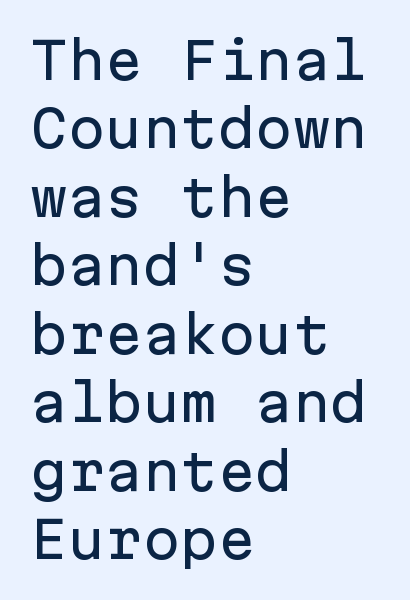
Tall strokes in this sample are plumb rather than angled. Note the uniform advance width — an 'i' takes as much space as an 'm'. The letters sit at their default tracking, neither squeezed nor spread. Casual observation: everything's shoved over to the left. Normally led — the rows are evenly, conventionally spaced. You can tell from the bare stems that sans-serif type was used.
